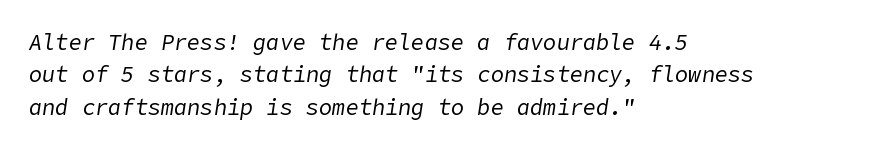
Q: Is the text bold? A: No.
Q: Is the text italic (slanted)? A: Yes, it leans right by about 9 degrees.
Q: Is the text underlined? A: No.
Q: How is the paragraph aligned? A: Left-aligned.
Q: Is the spacing between letters normal or unusually wide? A: Normal.
Q: Is the spacing between lines tight, normal or loose? A: Normal.
